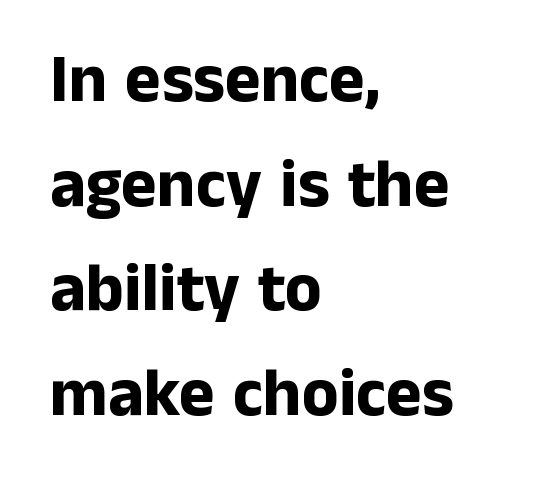
The image shows 68 px bold sans-serif type, upright; set left-aligned, normal line spacing (1.54x), normal letter spacing, not underlined; low stroke contrast and a medium x-height.
